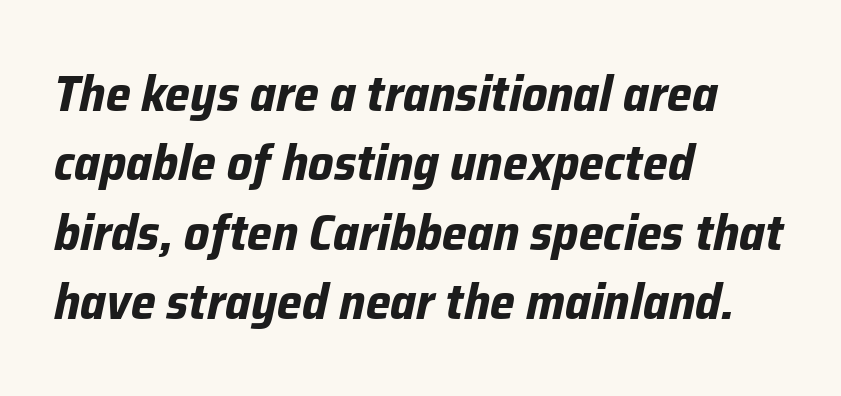
{"italic": "yes", "lean": "right", "slant_degrees": 12, "bold": "yes", "weight": "bold", "width": "normal", "stroke_contrast": "low", "x_height": "medium", "monospaced": "no", "underline": "no", "align": "left", "line_spacing": "normal", "line_spacing_ratio": 1.39, "letter_spacing": "normal", "letter_spacing_em": 0.0, "glyph_px": 50}
